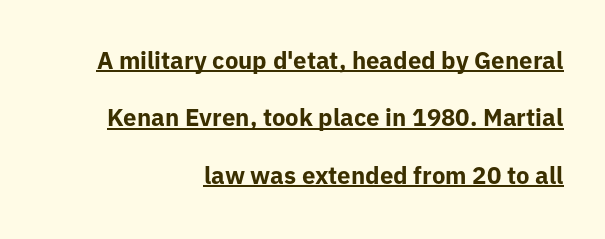
The image shows 24 px bold type, upright; set right-aligned, loose line spacing (2.39x), normal letter spacing, underlined.
